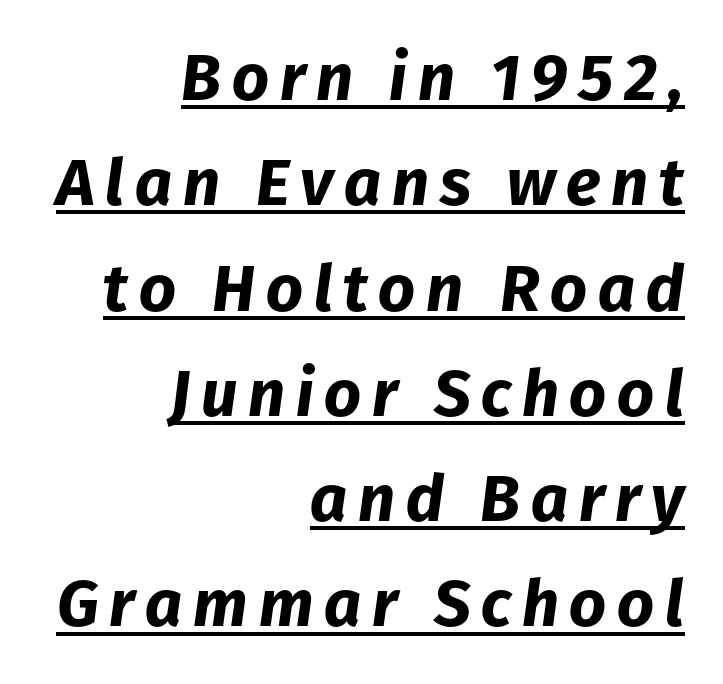
The designer left line spacing at the default. Look at the stroke-to-counter ratio: heavy, a bold. Spacing verdict: proportional, widths tailored to each character. If you drew a ruler down the right edge, every line would touch it. The sample's only ornament is a line tracing under the words. Is the type slanted? Yes — the strokes lean at a clear angle.
